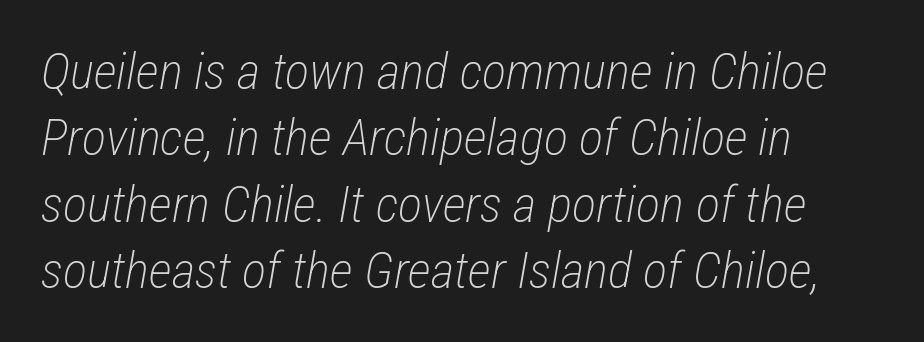
Q: Is the text bold? A: No.
Q: Is the text italic (slanted)? A: Yes, it leans right by about 12 degrees.
Q: Is the text underlined? A: No.
Q: How is the paragraph aligned? A: Left-aligned.
Q: Is the spacing between letters normal or unusually wide? A: Normal.
Q: Is the spacing between lines tight, normal or loose? A: Normal.
Q: Width (condensed, normal, or wide)? A: Condensed.
Q: Stroke contrast? A: Low.
Q: x-height? A: Medium.
Q: Monospaced? A: No.
